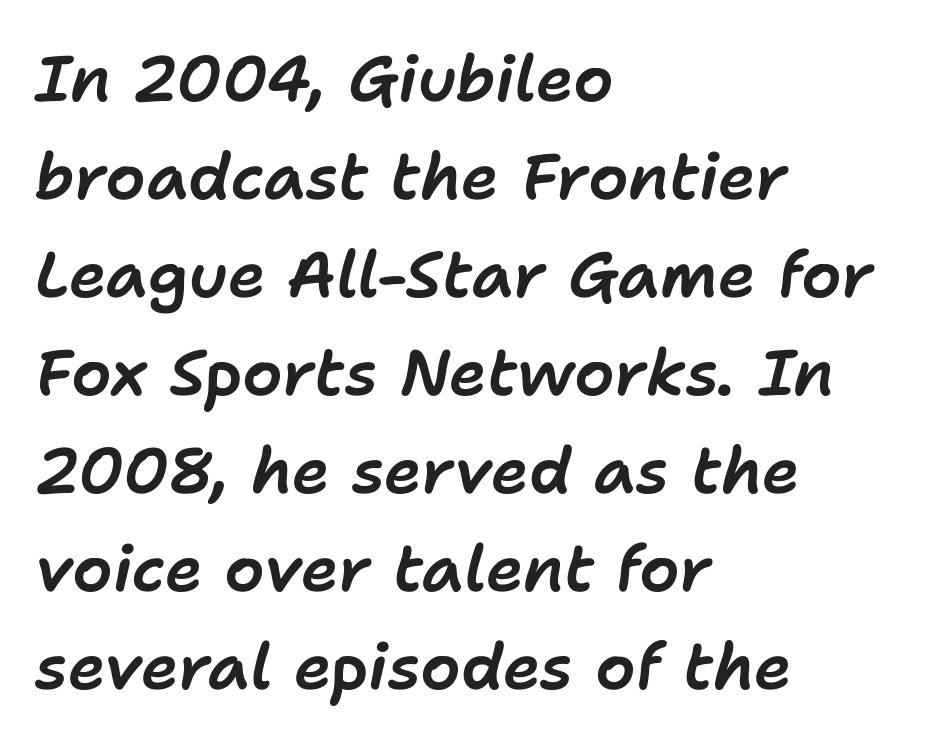
Slant detected: the letters are inclined. This rendering uses left alignment, leaving the right contour irregular. You could call the tracking neutral — neither tight nor loose. This sample keeps an unexceptional amount of space between lines.
